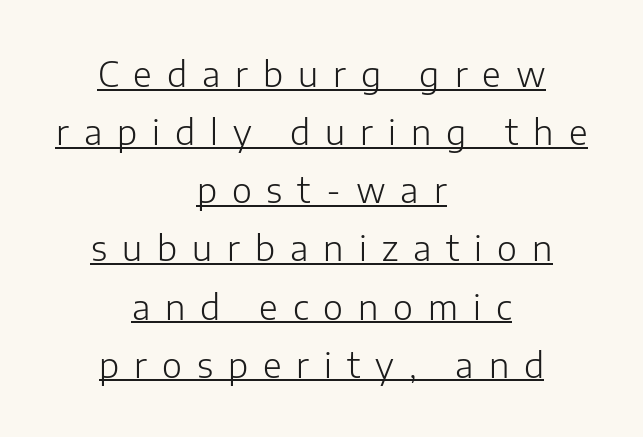
Caption: multi-line text, centered on the measure. Short note: letters widely spaced. Caption: lettering with a line underneath. The letters look calm and open, with moderate or lighter stems.
